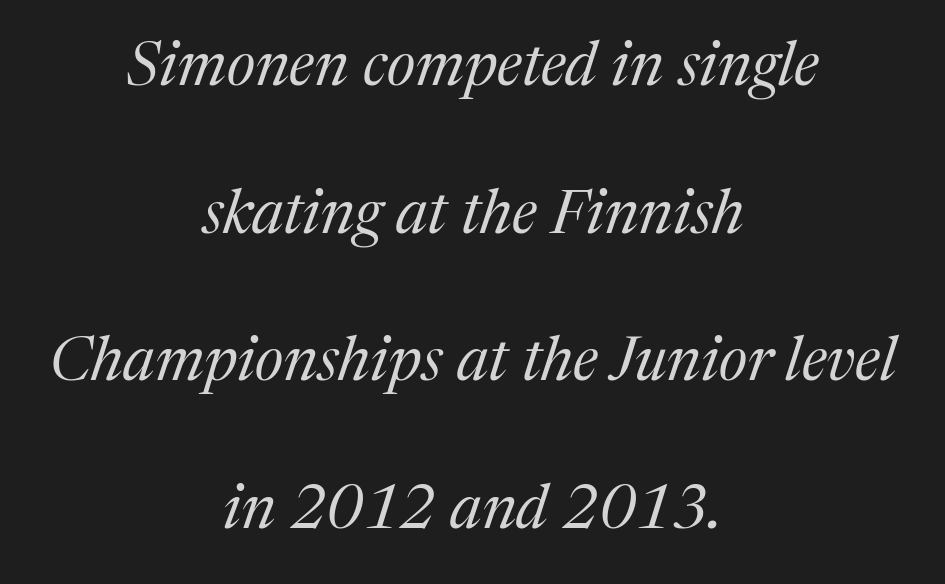
The area under the type is left untouched. Reading down the block, each line starts at a different indent, mirrored at its end. Honestly, the letter spacing is just normal — you wouldn't notice it. Summary of weight: not heavy and not bold.
